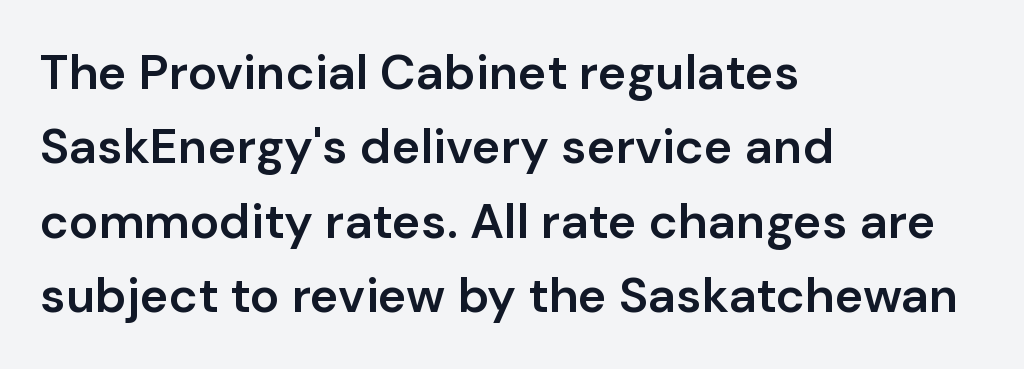
Line beginnings align vertically; line endings do not. The strokes are fattened partway — semibold, not bold. Characters follow at the spacing the type designer built in. This block has exactly the height ordinary leading produces. The area under the type is left untouched.
